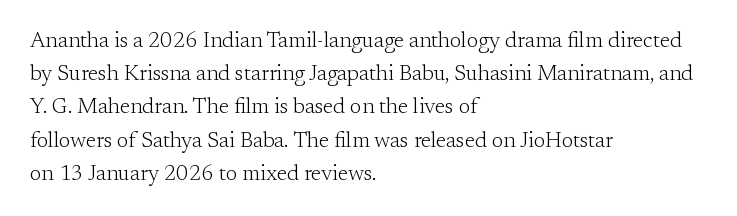
Q: Is the text bold? A: No.
Q: Is the text italic (slanted)? A: No, it is upright.
Q: Is the text underlined? A: No.
Q: How is the paragraph aligned? A: Left-aligned.
Q: Is the spacing between letters normal or unusually wide? A: Normal.
Q: Is the spacing between lines tight, normal or loose? A: Normal.
